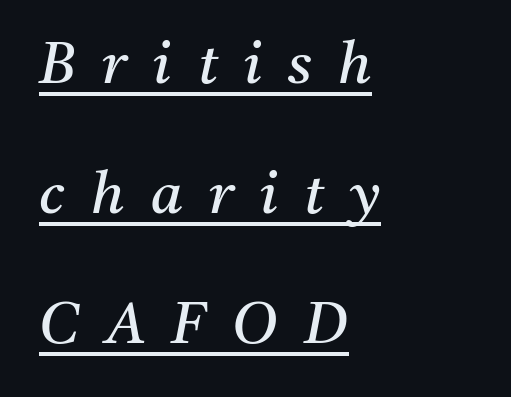
The image shows 58 px regular-weight serif type, italic (leaning right); set left-aligned, loose line spacing (2.24x), unusually wide letter spacing (+0.46 em), underlined; medium stroke contrast and a medium x-height.
